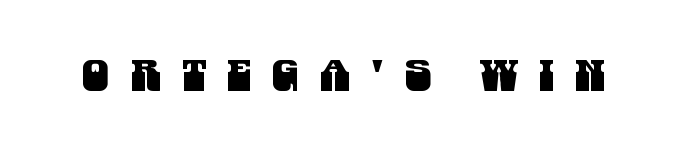
Is this a fixed-width face? No — the glyphs have proportional, varying widths. Nobody drew a line under any word here. Each letter's strokes conclude bluntly, with no projecting serifs. Here the glyphs are tracked loosely, breaking word shapes into spaced letters.
